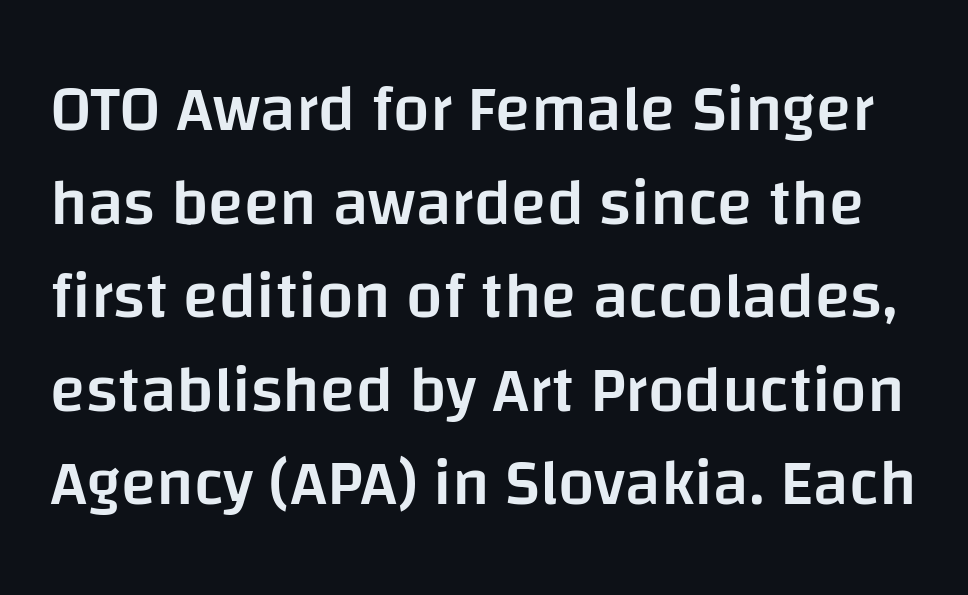
{"serif": "no", "italic": "no", "bold": "semi", "weight": "semibold", "width": "normal", "stroke_contrast": "low", "x_height": "large", "monospaced": "no", "underline": "no", "line_spacing": "normal", "line_spacing_ratio": 1.44, "letter_spacing": "normal", "letter_spacing_em": 0.0, "glyph_px": 65}
